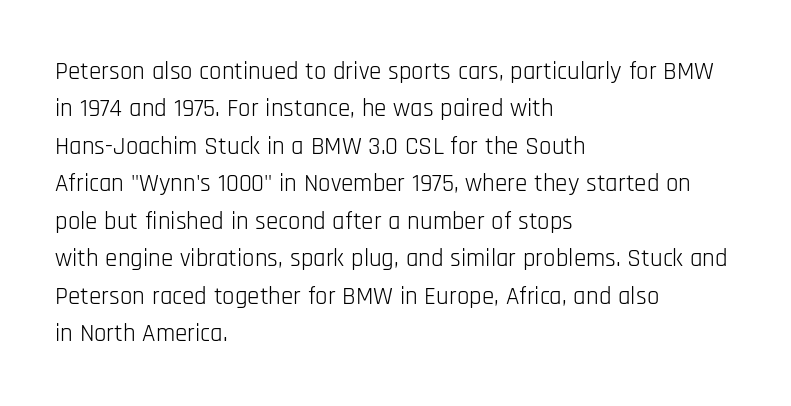
{"italic": "no", "bold": "no", "underline": "no", "align": "left", "line_spacing": "normal", "line_spacing_ratio": 1.5, "letter_spacing": "normal", "letter_spacing_em": 0.0, "glyph_px": 25}
